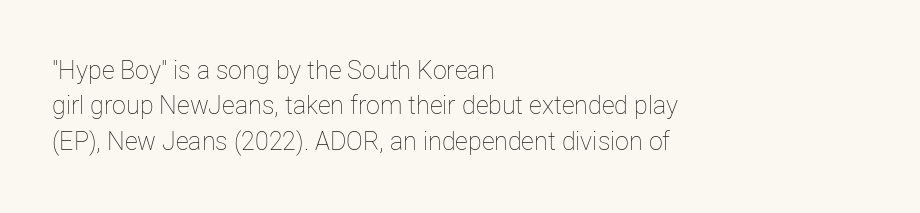
Q: Is the text bold? A: No.
Q: Is the text italic (slanted)? A: No, it is upright.
Q: Is the text underlined? A: No.
Q: How is the paragraph aligned? A: Left-aligned.
Q: Is the spacing between letters normal or unusually wide? A: Normal.
Q: Is the spacing between lines tight, normal or loose? A: Normal.
